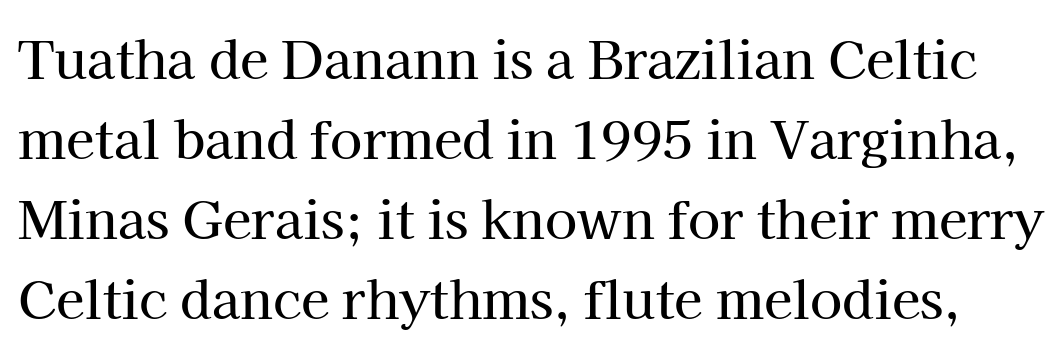
To sum up the face: it has serifs. The strip under each line holds only bare page. Unlike italic type, these characters show no tilt at all. Nobody touched the tracking dial on this one. Do the characters align in a grid? No, the font is proportional. A normal amount of white space separates one row of letters from the next.
